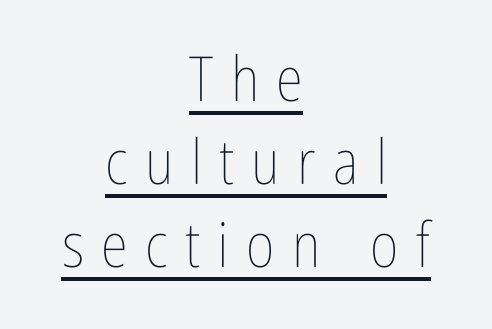
The image shows 62 px thin, condensed type, upright; set centered, normal line spacing (1.34x), unusually wide letter spacing (+0.28 em), underlined; low stroke contrast and a medium x-height.
